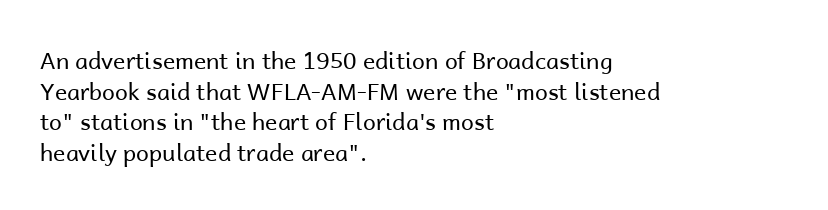
Vertical spacing — default. The text block is weighted toward the left margin, trailing off unevenly rightward. The baseline area is clear. These lines keep a tight, regular rhythm from letter to letter. No extra ink here — the face is not bold.
